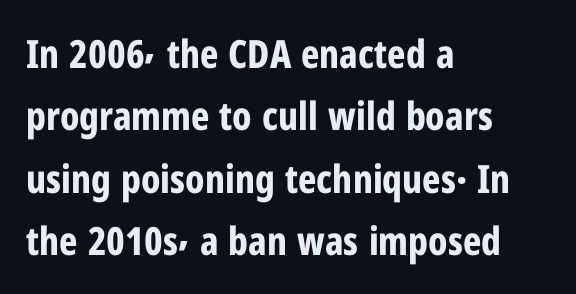
Q: Is the text bold? A: Yes.
Q: Is the text italic (slanted)? A: No, it is upright.
Q: Is the typeface a serif or a sans-serif typeface? A: Sans-serif.
Q: Is the text underlined? A: No.
Q: How is the paragraph aligned? A: Left-aligned.
Q: Is the spacing between letters normal or unusually wide? A: Normal.
Q: Is the spacing between lines tight, normal or loose? A: Normal.
Q: Width (condensed, normal, or wide)? A: Condensed.
Q: Stroke contrast? A: Low.
Q: x-height? A: Medium.
Q: Monospaced? A: No.
